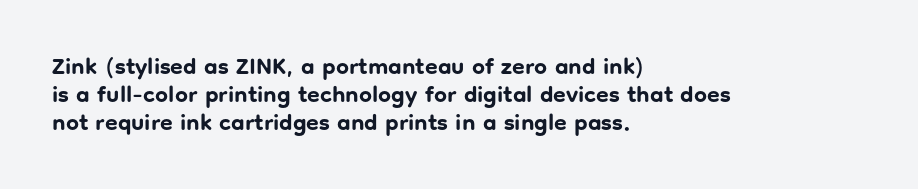
Q: Is the text bold? A: Yes.
Q: Is the text italic (slanted)? A: No, it is upright.
Q: Is the text underlined? A: No.
Q: How is the paragraph aligned? A: Left-aligned.
Q: Is the spacing between letters normal or unusually wide? A: Normal.
